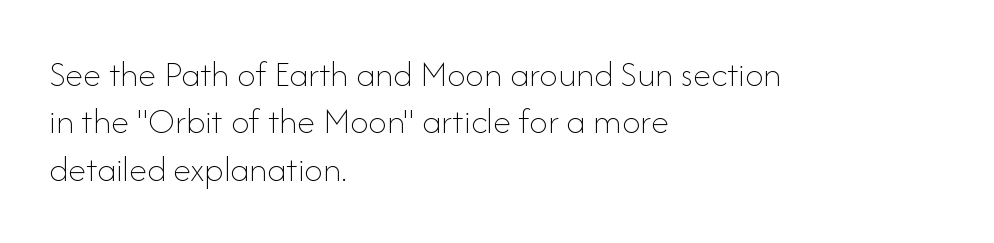
{"italic": "no", "bold": "no", "weight": "thin", "width": "normal", "stroke_contrast": "low", "x_height": "small", "monospaced": "no", "underline": "no", "align": "left", "line_spacing": "normal", "line_spacing_ratio": 1.28, "letter_spacing": "normal", "letter_spacing_em": 0.0, "glyph_px": 37}
